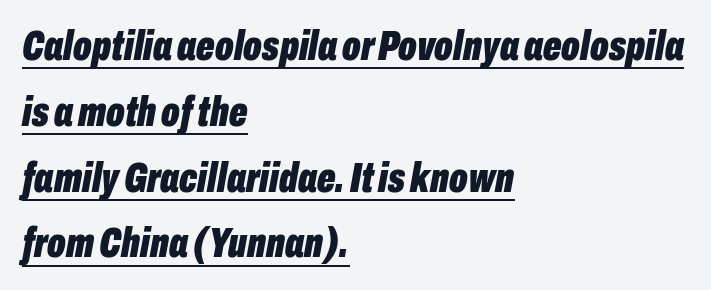
Is the block centered? No — it sits flush against the left margin. The lettering tilts uniformly, giving the passage an italic look. Weight: bold. The passage shown has conventional tracking throughout.
